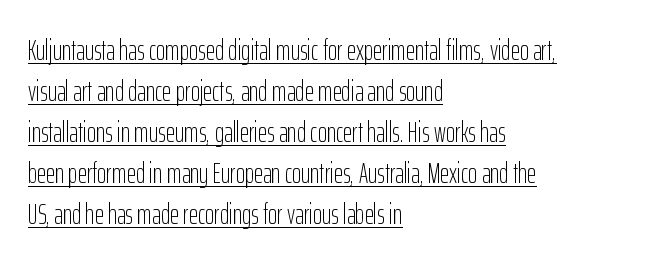
Q: Is the text bold? A: No.
Q: Is the text italic (slanted)? A: No, it is upright.
Q: Is the typeface a serif or a sans-serif typeface? A: Sans-serif.
Q: Is the text underlined? A: Yes.
Q: How is the paragraph aligned? A: Left-aligned.
Q: Is the spacing between letters normal or unusually wide? A: Normal.
Q: Is the spacing between lines tight, normal or loose? A: Normal.
Q: Width (condensed, normal, or wide)? A: Condensed.
Q: Stroke contrast? A: Low.
Q: x-height? A: Medium.
Q: Monospaced? A: No.
